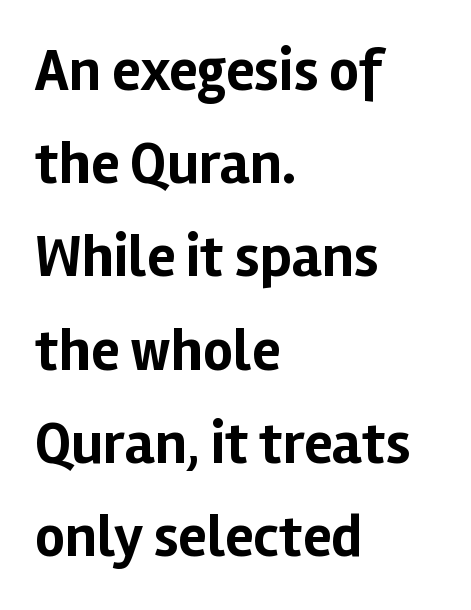
The image shows 59 px bold sans-serif type, upright; set left-aligned, normal line spacing (1.58x), normal letter spacing, not underlined; low stroke contrast and a medium x-height.
